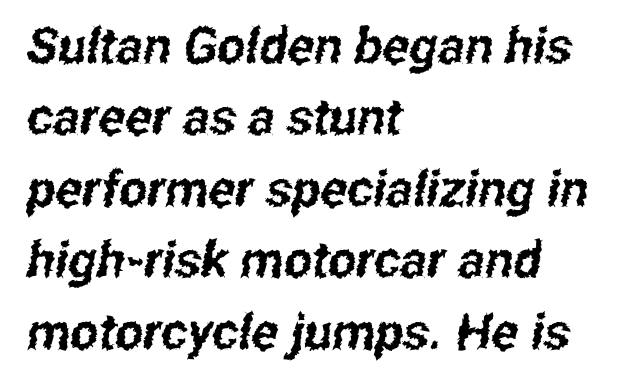
Q: Is the typeface a serif or a sans-serif typeface? A: Sans-serif.
Q: Is the text underlined? A: No.
Q: How is the paragraph aligned? A: Left-aligned.
Q: Is the spacing between letters normal or unusually wide? A: Normal.
Q: Is the spacing between lines tight, normal or loose? A: Normal.
Q: Width (condensed, normal, or wide)? A: Condensed.
Q: Stroke contrast? A: Low.
Q: x-height? A: Medium.
Q: Monospaced? A: No.
